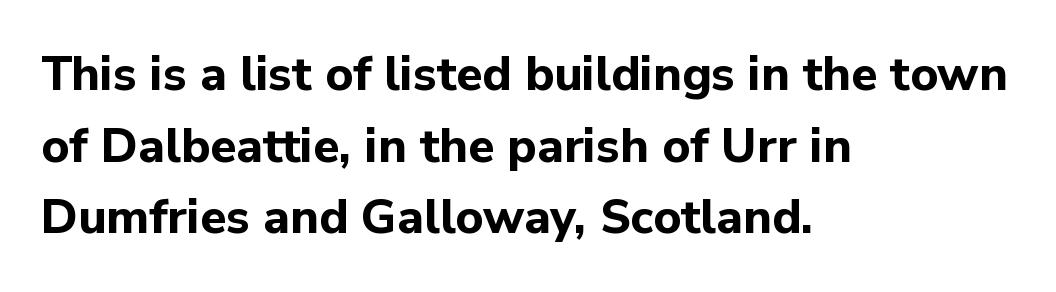
Line spacing here is normal. Tracking value appears to be zero — textbook default spacing. One-word summary of the alignment: left. A full-strength bold gives these letters their thick strokes.
